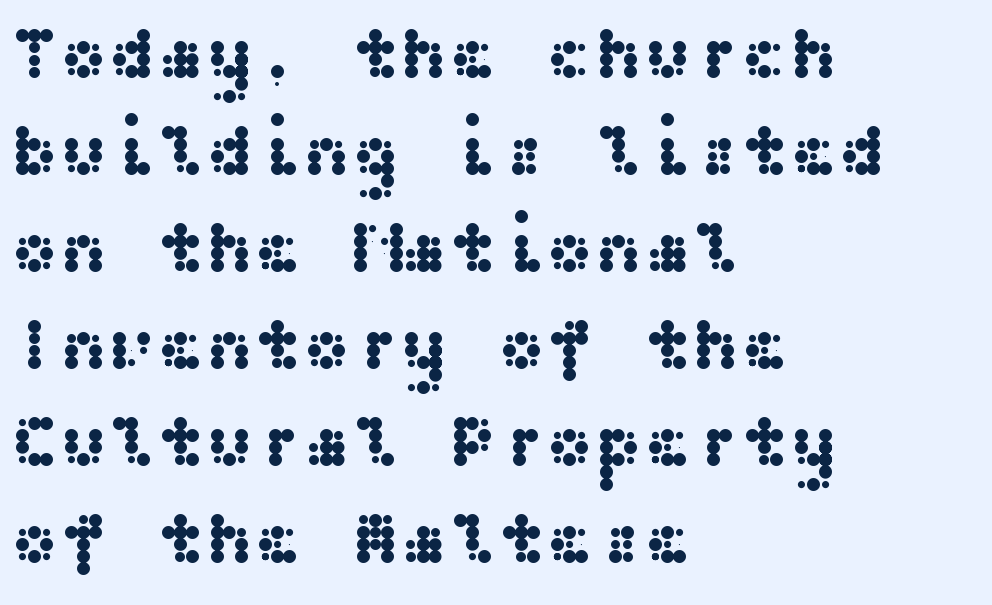
Leftover space on each line is placed entirely after the last word. Rows of type keep a routine distance in the vertical direction. Only glyphs here, with clear space below each row. The letters stand straight up with perfectly vertical stems.
